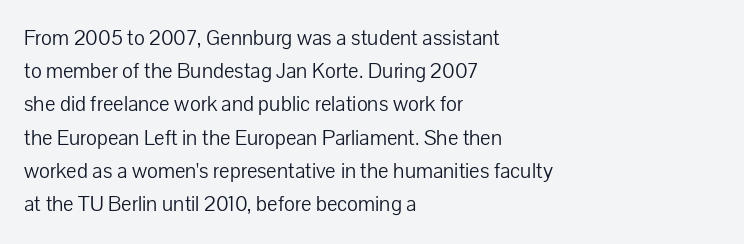
Q: Is the text bold? A: No.
Q: Is the text italic (slanted)? A: No, it is upright.
Q: Is the text underlined? A: No.
Q: How is the paragraph aligned? A: Left-aligned.
Q: Is the spacing between letters normal or unusually wide? A: Normal.
Q: Is the spacing between lines tight, normal or loose? A: Normal.
